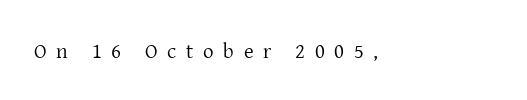
{"italic": "no", "bold": "no", "underline": "no", "align": "left", "letter_spacing": "wide", "letter_spacing_em": 0.46, "glyph_px": 21}
